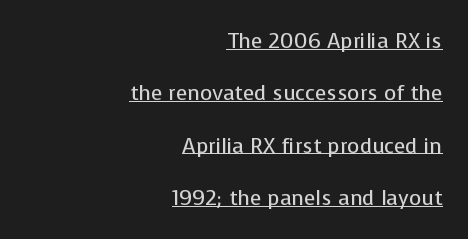
{"italic": "no", "bold": "no", "underline": "yes", "align": "right", "line_spacing": "loose", "line_spacing_ratio": 2.49, "letter_spacing": "normal", "letter_spacing_em": 0.0, "glyph_px": 21}
